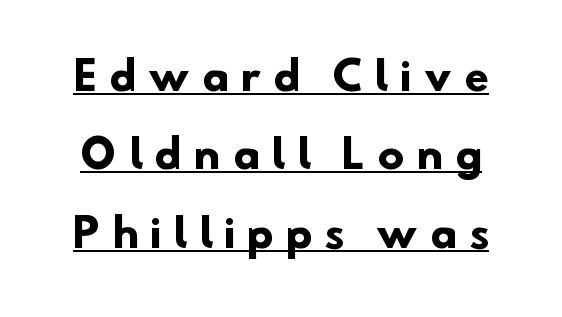
The image shows 39 px heavy sans-serif type; set loose line spacing (2.01x), unusually wide letter spacing (+0.34 em), underlined; low stroke contrast and a small x-height.
